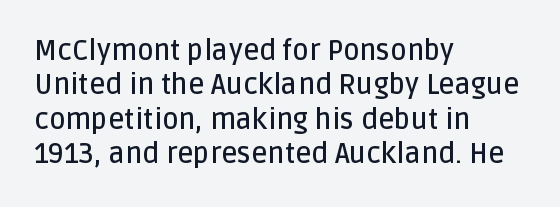
Caption: semibold face, moderately heavy strokes. The rag falls on the right side of this text block. This rendering features lettering with no underline. Typographically, this falls in the sans-serif category. Tracking here is standard; glyphs follow each other at the usual distance.
